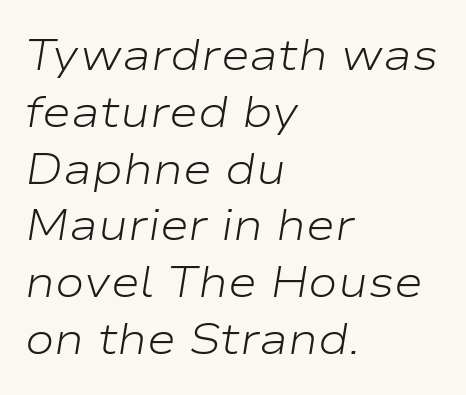
{"italic": "yes", "lean": "right", "slant_degrees": 9, "bold": "no", "weight": "light", "width": "wide", "stroke_contrast": "low", "x_height": "medium", "monospaced": "no", "underline": "no", "align": "left", "line_spacing": "normal", "line_spacing_ratio": 1.29, "letter_spacing": "normal", "letter_spacing_em": 0.0, "glyph_px": 44}
